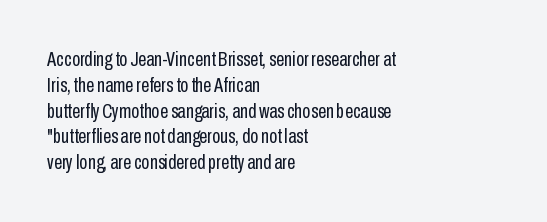
{"italic": "no", "bold": "no", "underline": "no", "align": "left", "line_spacing_ratio": 1.23, "letter_spacing": "normal", "letter_spacing_em": 0.0, "glyph_px": 21}
